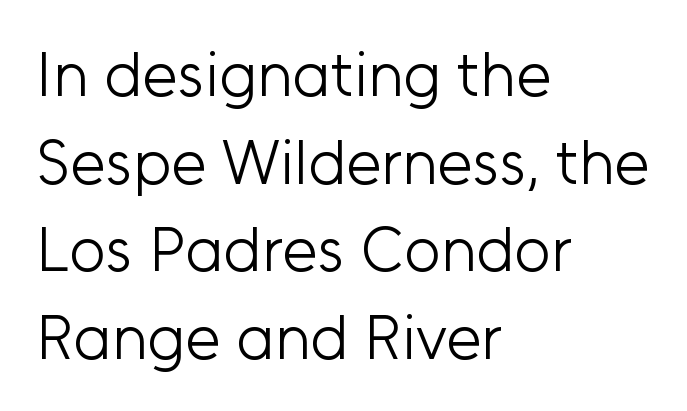
Q: Is the text bold? A: No.
Q: Is the text italic (slanted)? A: No, it is upright.
Q: Is the typeface a serif or a sans-serif typeface? A: Sans-serif.
Q: Is the text underlined? A: No.
Q: How is the paragraph aligned? A: Left-aligned.
Q: Is the spacing between letters normal or unusually wide? A: Normal.
Q: Is the spacing between lines tight, normal or loose? A: Normal.
Q: Width (condensed, normal, or wide)? A: Normal.
Q: Stroke contrast? A: Low.
Q: x-height? A: Medium.
Q: Monospaced? A: No.
